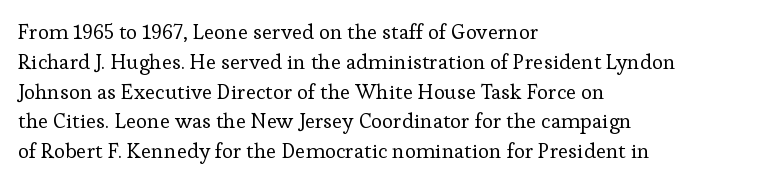
{"italic": "no", "bold": "no", "underline": "no", "align": "left", "line_spacing": "normal", "line_spacing_ratio": 1.42, "letter_spacing": "normal", "letter_spacing_em": 0.0, "glyph_px": 21}
